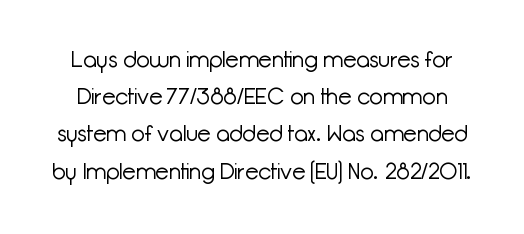
{"italic": "no", "bold": "no", "underline": "no", "line_spacing": "normal", "line_spacing_ratio": 1.69, "letter_spacing": "normal", "letter_spacing_em": 0.0, "glyph_px": 22}
